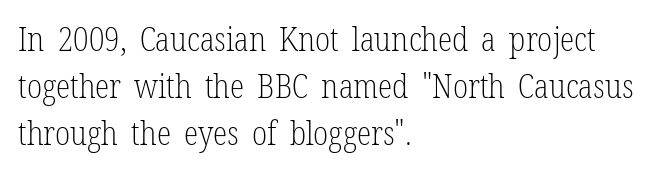
{"serif": "yes", "italic": "no", "bold": "no", "weight": "light", "width": "condensed", "stroke_contrast": "low", "x_height": "medium", "monospaced": "no", "underline": "no", "align": "left", "line_spacing": "normal", "line_spacing_ratio": 1.43, "letter_spacing": "normal", "letter_spacing_em": 0.0, "glyph_px": 33}
